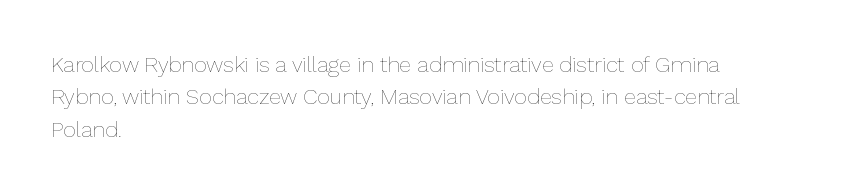
The image shows 22 px text type, upright; set left-aligned, normal line spacing (1.47x), normal letter spacing, not underlined.
